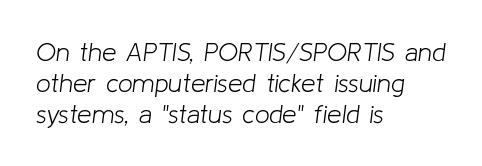
Stroke thickness stays within the range of a standard reading face or lighter. Glance below the letters and you will spot only blank space. Short and long lines alike share a common starting point at left. Slant detected: the letters are inclined.
